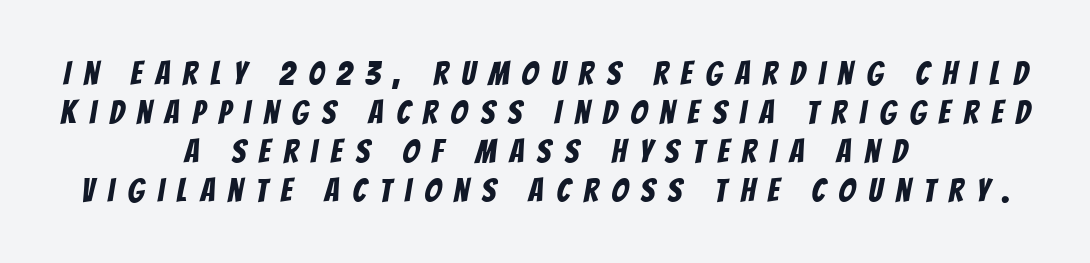
A typesetter would call this proportional, since set widths differ per character. Compared with a flush-left layout, this one balances lines on the center instead. The words here are not underlined. The face used here is rendered with a markedly widened letterfit. Letterform terminals end flat and unadorned throughout the passage.
